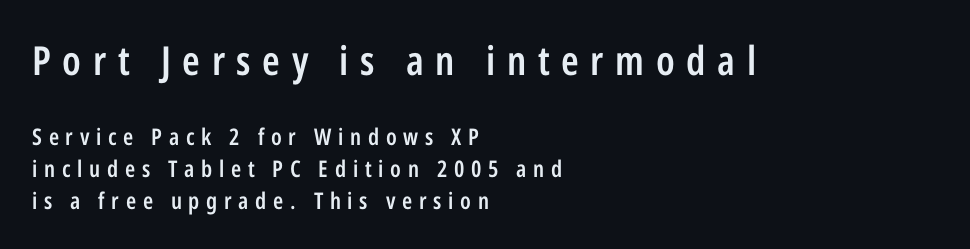
{"serif": "no", "italic": "no", "bold": "semi", "weight": "semibold", "width": "condensed", "stroke_contrast": "low", "x_height": "medium", "monospaced": "no", "underline": "no", "align": "left", "line_spacing": "normal", "line_spacing_ratio": 1.4, "letter_spacing": "wide", "letter_spacing_em": 0.29, "larger_block": "first", "size_ratio": 1.74, "glyph_px": 40}
